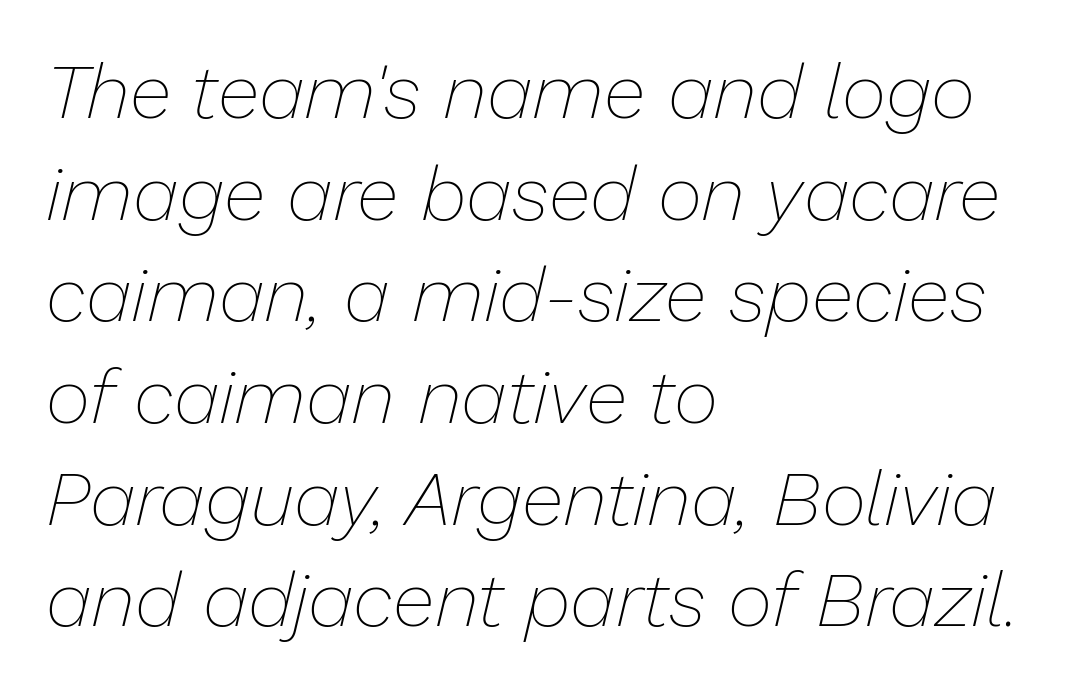
Q: Is the text bold? A: No.
Q: Is the text italic (slanted)? A: Yes, it leans right by about 13 degrees.
Q: Is the text underlined? A: No.
Q: How is the paragraph aligned? A: Left-aligned.
Q: Is the spacing between letters normal or unusually wide? A: Normal.
Q: Is the spacing between lines tight, normal or loose? A: Normal.
Q: Width (condensed, normal, or wide)? A: Normal.
Q: Stroke contrast? A: Low.
Q: x-height? A: Medium.
Q: Monospaced? A: No.
